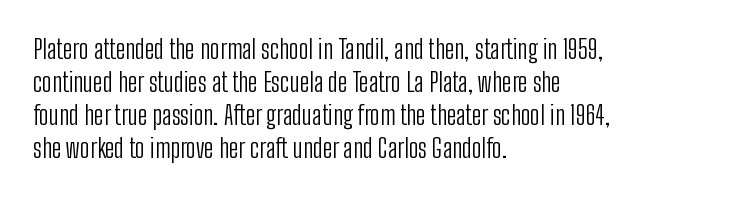
When letters stand straight like this, we call the style roman or upright. These lines sit exactly where default settings would place them. Students, note that the glyphs here touch the page at normal intervals. The passage shown is not bold in any degree. In CSS terms this would be text-align: left. Underlining? Definitely not there.
